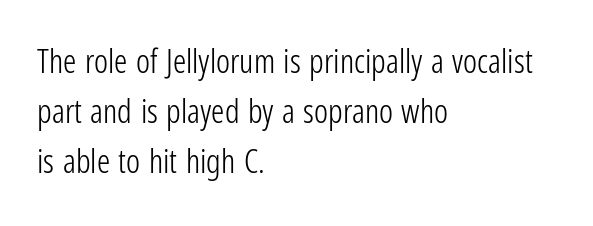
{"serif": "no", "italic": "no", "bold": "no", "weight": "light", "width": "condensed", "stroke_contrast": "low", "x_height": "medium", "monospaced": "no", "underline": "no", "align": "left", "line_spacing": "normal", "line_spacing_ratio": 1.52, "letter_spacing": "normal", "letter_spacing_em": 0.0, "glyph_px": 33}
